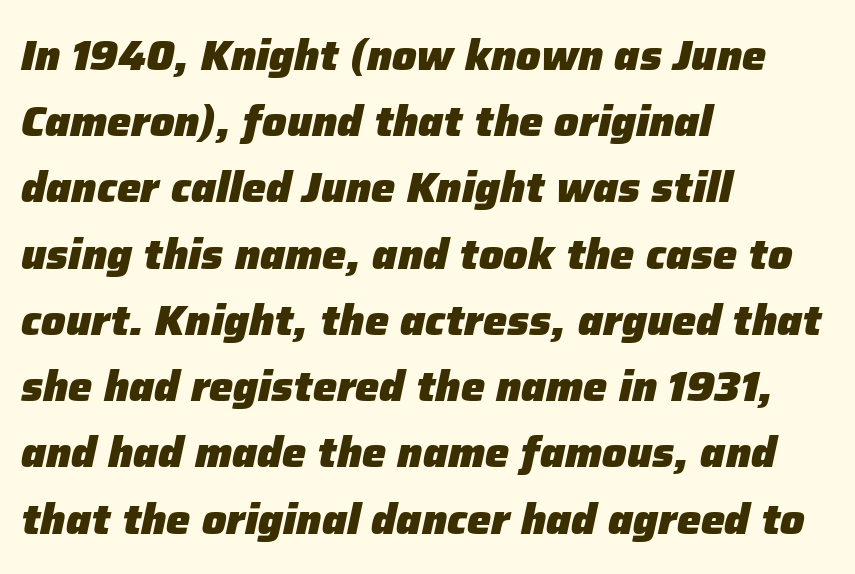
The image shows 43 px heavy type, italic (leaning right); set left-aligned, normal line spacing (1.54x), normal letter spacing, not underlined; low stroke contrast and a medium x-height.
